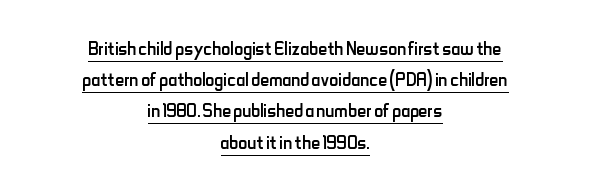
The image shows 25 px text type, upright; set centered, normal line spacing (1.25x), normal letter spacing, underlined.
